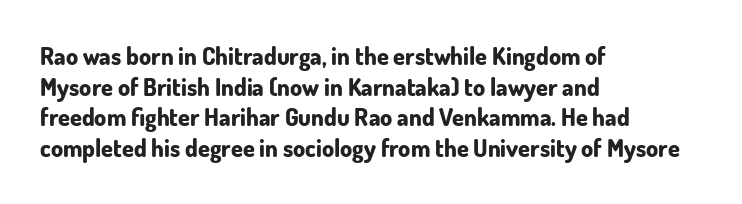
Summary of weight: heavy, a full bold. Tracking value appears to be zero — textbook default spacing. No italicization has been applied; the sample stays upright. The words here are not underlined. A normal amount of white space separates one row of letters from the next.
